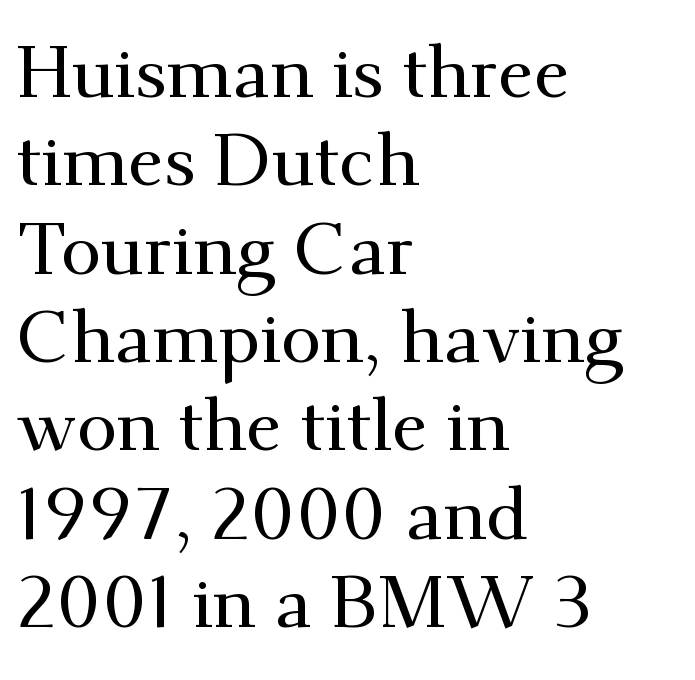
{"serif": "yes", "italic": "no", "width": "normal", "stroke_contrast": "medium", "x_height": "small", "monospaced": "no", "underline": "no", "align": "left", "line_spacing_ratio": 1.21, "letter_spacing": "normal", "letter_spacing_em": 0.0, "glyph_px": 73}
